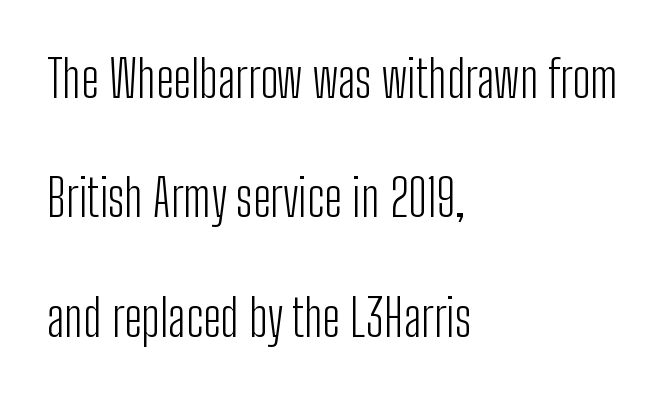
{"serif": "no", "italic": "no", "bold": "no", "weight": "light", "width": "condensed", "stroke_contrast": "low", "x_height": "medium", "monospaced": "no", "underline": "no", "align": "left", "line_spacing": "loose", "line_spacing_ratio": 2.34, "letter_spacing": "normal", "letter_spacing_em": 0.0, "glyph_px": 51}
